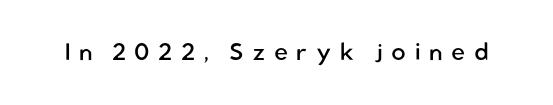
The lettering holds an erect, upright posture throughout. The tracking jumps out immediately: characters are airy and widely separated. Counters stay open thanks to moderate or lighter strokes. Decoration check: the copy has no underline.
